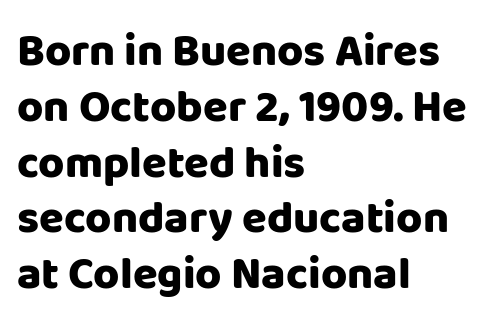
The image shows 45 px heavy sans-serif type, upright; set left-aligned, line spacing 1.24x, normal letter spacing, not underlined; low stroke contrast and a large x-height.
